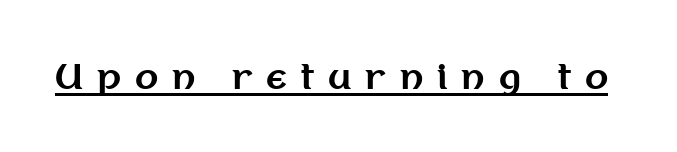
The image shows 34 px bold sans-serif type, upright; set unusually wide letter spacing (+0.41 em), underlined; medium stroke contrast and a medium x-height.
